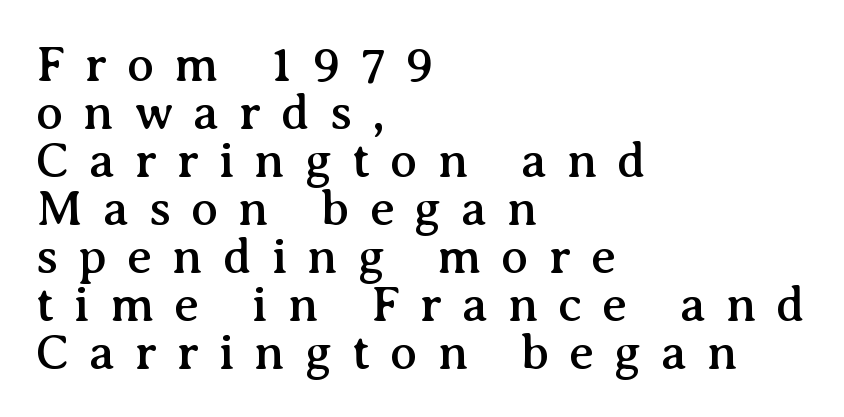
The image shows 50 px serif type, upright; set left-aligned, tight line spacing (0.96x), unusually wide letter spacing (+0.4 em), not underlined; medium stroke contrast and a medium x-height.
